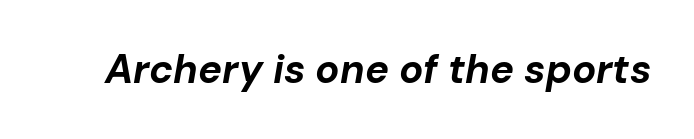
Q: Is the text bold? A: Yes.
Q: Is the text italic (slanted)? A: Yes, it leans right by about 10 degrees.
Q: Is the text underlined? A: No.
Q: Is the spacing between letters normal or unusually wide? A: Normal.
Q: Width (condensed, normal, or wide)? A: Normal.
Q: Stroke contrast? A: Low.
Q: x-height? A: Medium.
Q: Monospaced? A: No.
